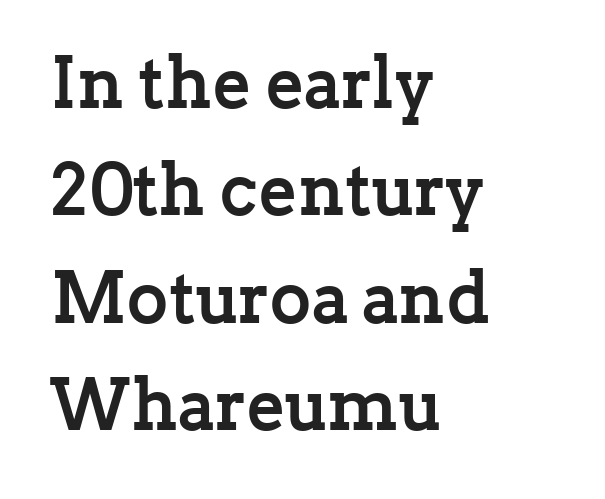
{"serif": "yes", "italic": "no", "bold": "yes", "weight": "semibold", "width": "normal", "stroke_contrast": "low", "x_height": "medium", "monospaced": "no", "underline": "no", "align": "left", "line_spacing": "normal", "line_spacing_ratio": 1.49, "letter_spacing": "normal", "letter_spacing_em": 0.0, "glyph_px": 72}
